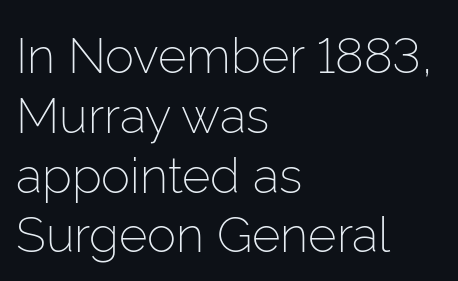
{"serif": "no", "italic": "no", "bold": "no", "weight": "light", "width": "normal", "stroke_contrast": "low", "x_height": "medium", "monospaced": "no", "underline": "no", "align": "left", "line_spacing_ratio": 1.22, "letter_spacing": "normal", "letter_spacing_em": 0.0, "glyph_px": 49}
